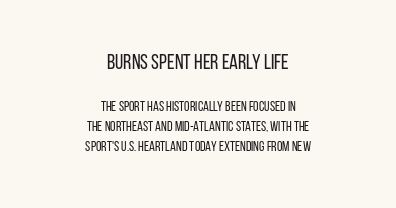
Words appear dense and cohesive because spacing is normal. Caption: multi-line text, centered on the measure. Notice how the stems are strictly vertical — no italics here. The leading is moderate, giving the passage an even texture. Descender tails drop into unmarked territory. Caption: upper text group enlarged, lower text group reduced.
